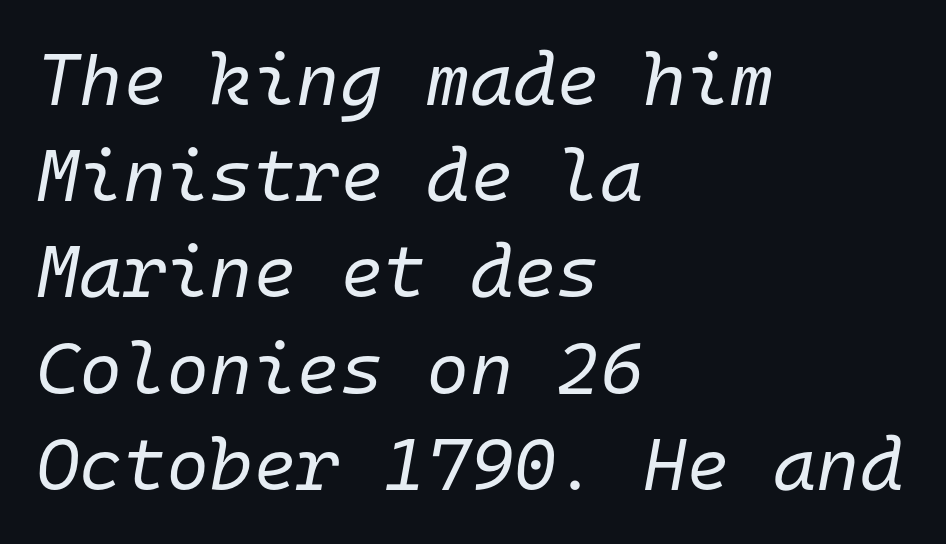
Q: Is the text bold? A: No.
Q: Is the text italic (slanted)? A: Yes, it leans right by about 10 degrees.
Q: Is the text underlined? A: No.
Q: How is the paragraph aligned? A: Left-aligned.
Q: Is the spacing between letters normal or unusually wide? A: Normal.
Q: Is the spacing between lines tight, normal or loose? A: Normal.
Q: Width (condensed, normal, or wide)? A: Normal.
Q: Stroke contrast? A: Low.
Q: x-height? A: Medium.
Q: Monospaced? A: Yes.
